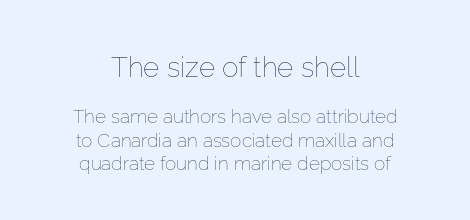
The face looks like a standard text weight, possibly lighter. You can tell it's not italic because the verticals are truly vertical. Does the copy run flush right? No — it is centered line by line. Does extra space separate the letters? No, they use regular spacing. Character widths vary here, with narrow letters taking less room than wide ones.
